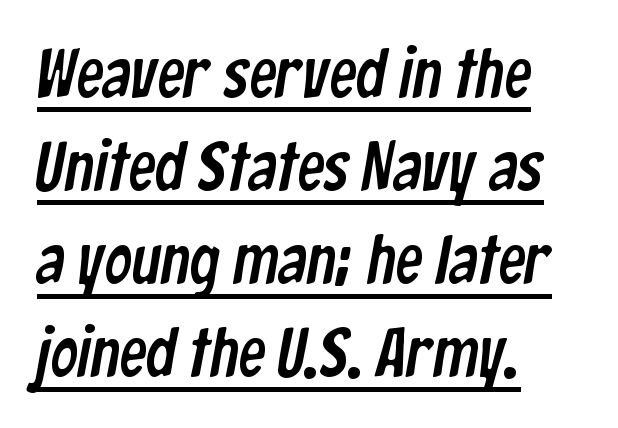
The image shows 68 px condensed sans-serif type; set left-aligned, normal line spacing (1.37x), normal letter spacing, underlined; low stroke contrast and a medium x-height.
